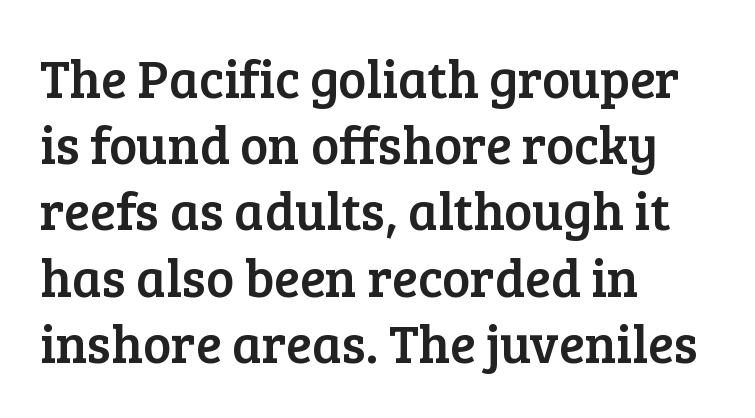
Q: Is the text italic (slanted)? A: No, it is upright.
Q: Is the typeface a serif or a sans-serif typeface? A: Serif.
Q: Is the text underlined? A: No.
Q: How is the paragraph aligned? A: Left-aligned.
Q: Is the spacing between letters normal or unusually wide? A: Normal.
Q: Is the spacing between lines tight, normal or loose? A: Normal.
Q: Width (condensed, normal, or wide)? A: Normal.
Q: Stroke contrast? A: Low.
Q: x-height? A: Medium.
Q: Monospaced? A: No.
